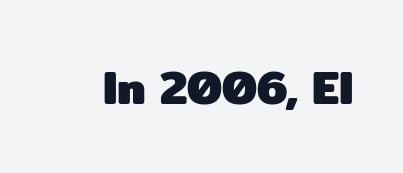
{"serif": "no", "italic": "no", "bold": "yes", "weight": "heavy", "width": "normal", "stroke_contrast": "low", "x_height": "medium", "monospaced": "no", "underline": "no", "letter_spacing": "normal", "letter_spacing_em": 0.0, "glyph_px": 47}
